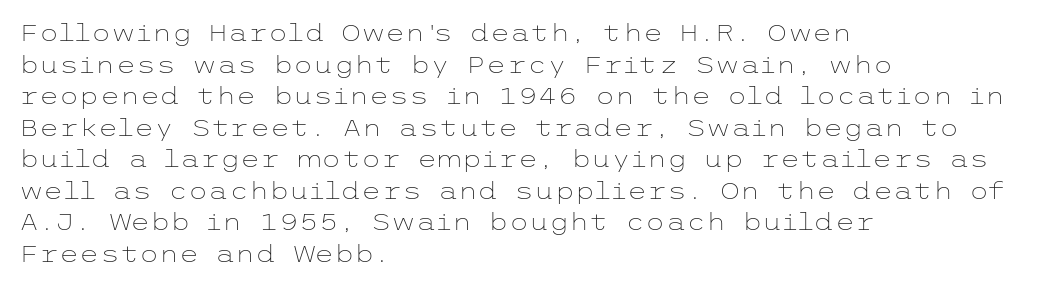
Q: Is the text bold? A: No.
Q: Is the text italic (slanted)? A: No, it is upright.
Q: Is the text underlined? A: No.
Q: How is the paragraph aligned? A: Left-aligned.
Q: Is the spacing between letters normal or unusually wide? A: Normal.
Q: Is the spacing between lines tight, normal or loose? A: Normal.
